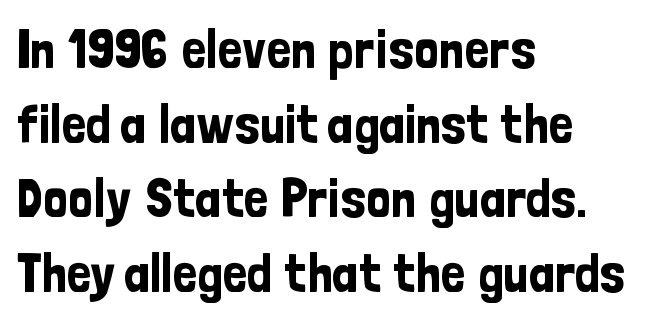
The image shows 54 px condensed sans-serif type, upright; set left-aligned, normal line spacing (1.38x), normal letter spacing, not underlined; low stroke contrast and a medium x-height.
